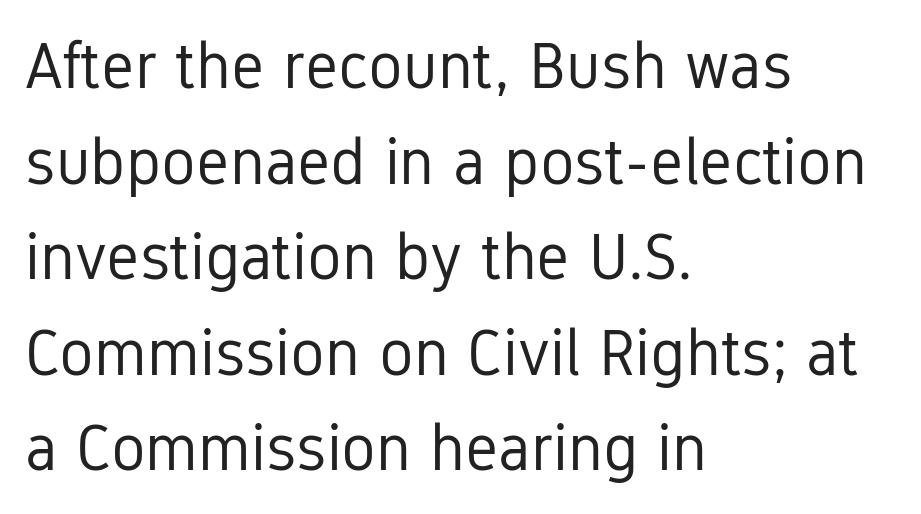
Q: Is the text bold? A: No.
Q: Is the text italic (slanted)? A: No, it is upright.
Q: Is the typeface a serif or a sans-serif typeface? A: Sans-serif.
Q: Is the text underlined? A: No.
Q: How is the paragraph aligned? A: Left-aligned.
Q: Is the spacing between letters normal or unusually wide? A: Normal.
Q: Is the spacing between lines tight, normal or loose? A: Normal.
Q: Width (condensed, normal, or wide)? A: Condensed.
Q: Stroke contrast? A: Low.
Q: x-height? A: Medium.
Q: Monospaced? A: No.
